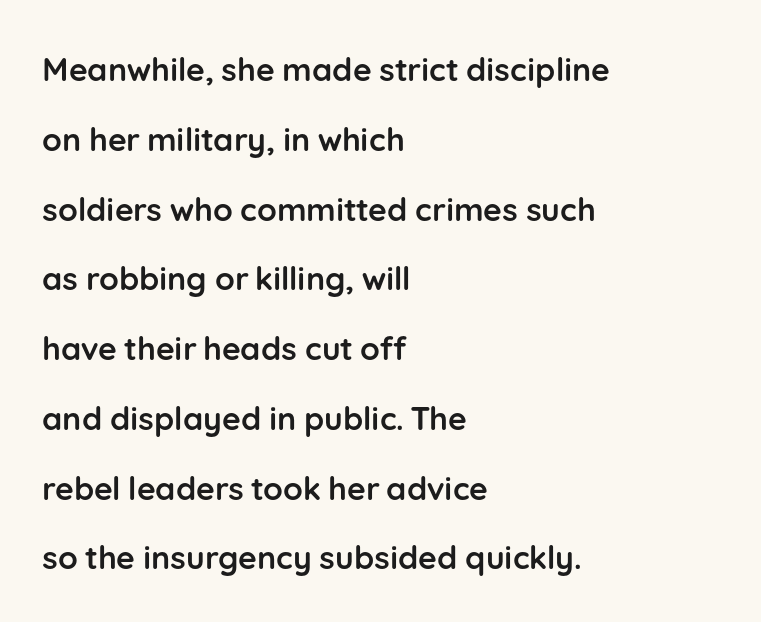
{"serif": "no", "italic": "no", "bold": "yes", "weight": "semibold", "width": "normal", "stroke_contrast": "low", "x_height": "medium", "monospaced": "no", "underline": "no", "align": "left", "line_spacing": "loose", "line_spacing_ratio": 2.18, "letter_spacing": "normal", "letter_spacing_em": 0.0, "glyph_px": 32}
